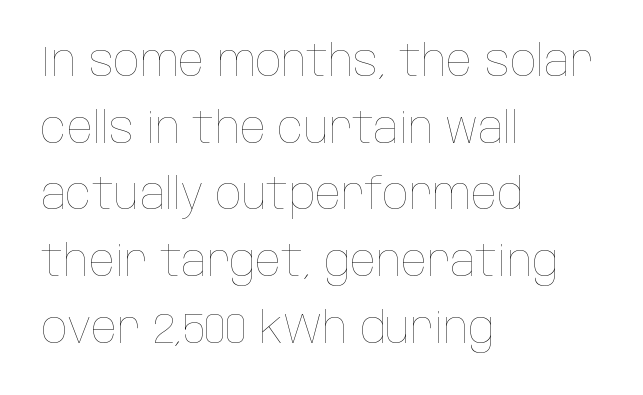
The paragraph has a hard left edge and a soft right edge. A typesetter would call this leading conventional body-copy spacing. Character widths vary here, with narrow letters taking less room than wide ones. Is the stroke heavy? The answer is a plain regular-or-lighter.
